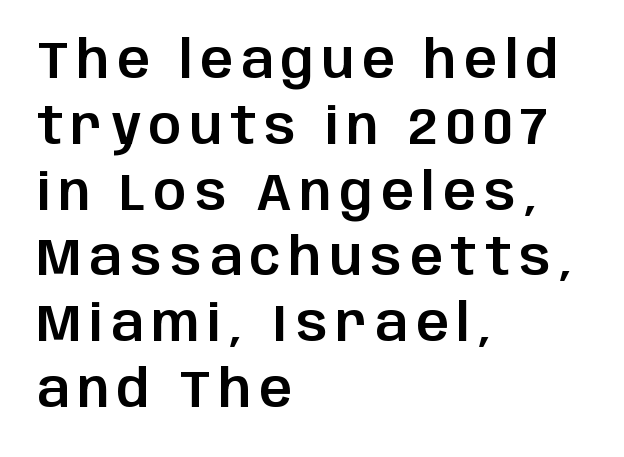
Examine the stroke ends and you'll find no serifs. One-word summary of the alignment: left. The typography opts for an upright posture over an oblique one. The zone under the glyphs is completely vacant.
